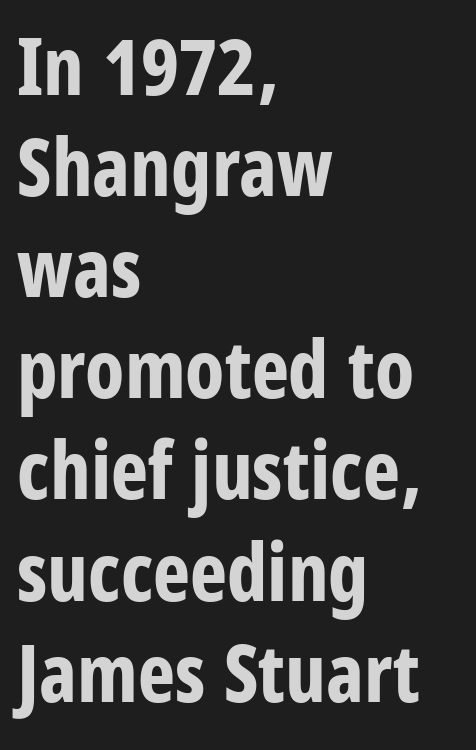
Q: Is the text bold? A: Yes.
Q: Is the text italic (slanted)? A: No, it is upright.
Q: Is the typeface a serif or a sans-serif typeface? A: Sans-serif.
Q: Is the text underlined? A: No.
Q: How is the paragraph aligned? A: Left-aligned.
Q: Is the spacing between letters normal or unusually wide? A: Normal.
Q: Is the spacing between lines tight, normal or loose? A: Normal.
Q: Width (condensed, normal, or wide)? A: Condensed.
Q: Stroke contrast? A: Low.
Q: x-height? A: Large.
Q: Monospaced? A: No.
